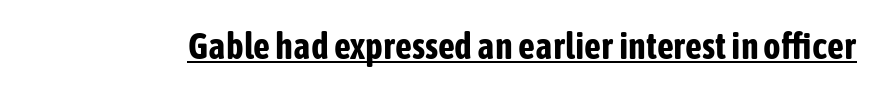
{"serif": "no", "italic": "no", "bold": "yes", "weight": "bold", "width": "condensed", "stroke_contrast": "low", "x_height": "medium", "monospaced": "no", "underline": "yes", "letter_spacing": "normal", "letter_spacing_em": 0.0, "glyph_px": 37}
